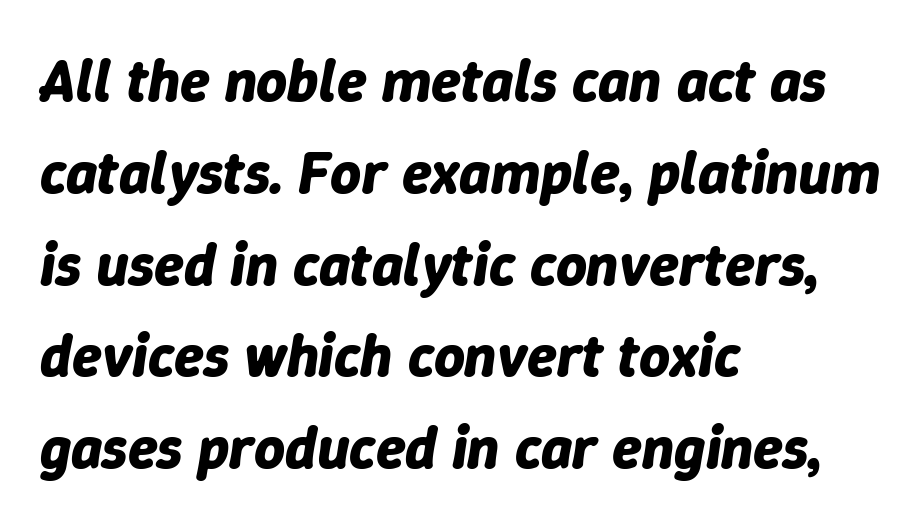
Q: Is the text bold? A: Yes.
Q: Is the text italic (slanted)? A: Yes, it leans right by about 9 degrees.
Q: Is the text underlined? A: No.
Q: How is the paragraph aligned? A: Left-aligned.
Q: Is the spacing between letters normal or unusually wide? A: Normal.
Q: Is the spacing between lines tight, normal or loose? A: Normal.
Q: Width (condensed, normal, or wide)? A: Normal.
Q: Stroke contrast? A: Low.
Q: x-height? A: Medium.
Q: Monospaced? A: No.
